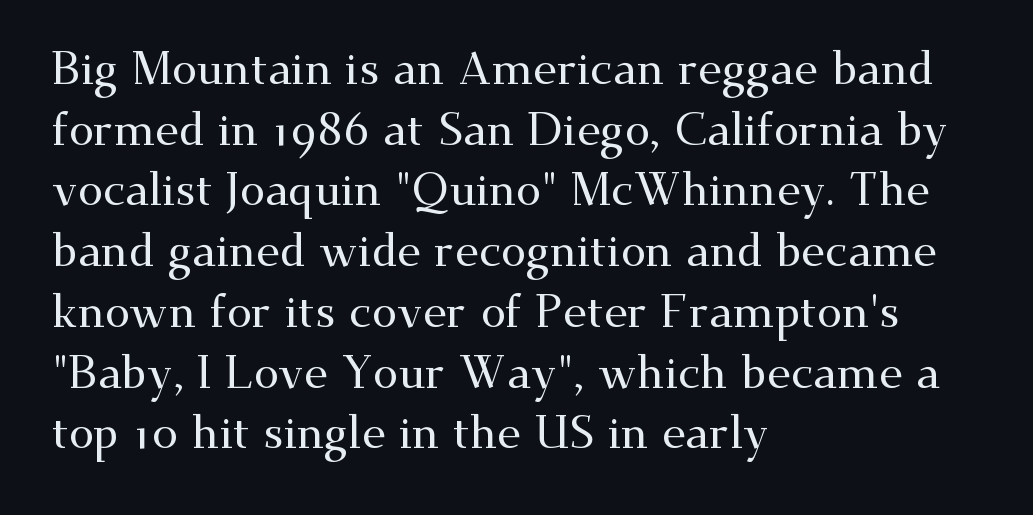
Q: Is the text italic (slanted)? A: No, it is upright.
Q: Is the typeface a serif or a sans-serif typeface? A: Serif.
Q: Is the text underlined? A: No.
Q: How is the paragraph aligned? A: Left-aligned.
Q: Is the spacing between letters normal or unusually wide? A: Normal.
Q: Is the spacing between lines tight, normal or loose? A: Normal.
Q: Width (condensed, normal, or wide)? A: Wide.
Q: Stroke contrast? A: Medium.
Q: x-height? A: Small.
Q: Monospaced? A: No.
